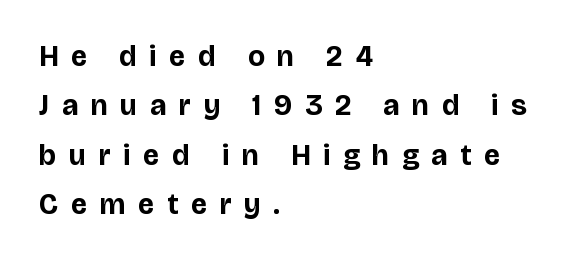
Proportional: the letters do not fall into vertical columns. Italic: no, the glyphs are upright roman. On the weight axis this lands at bold, roughly 700. Casual observation: everything's shoved over to the left. The string is rendered with underlining switched off.
